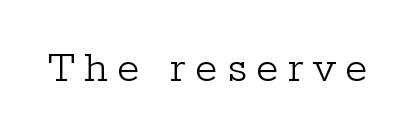
A roman cut, with each character standing at attention. How are the letters spaced? Widely, with obvious added tracking. Small tapered or slab feet sit at the stroke ends, so this counts as serif. Underlining? Definitely not there.
